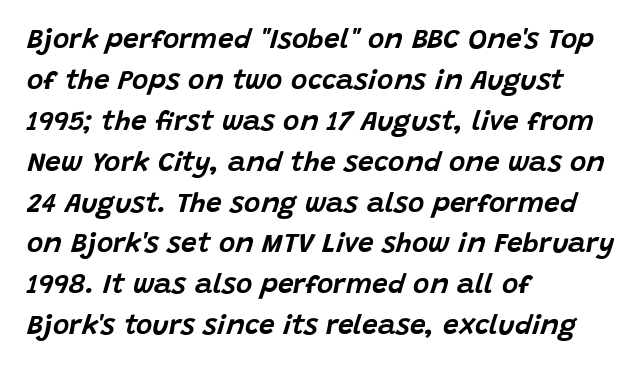
{"italic": "yes", "lean": "right", "slant_degrees": 15, "width": "normal", "stroke_contrast": "low", "x_height": "large", "monospaced": "no", "underline": "no", "align": "left", "line_spacing": "normal", "line_spacing_ratio": 1.46, "letter_spacing": "normal", "letter_spacing_em": 0.0, "glyph_px": 28}
